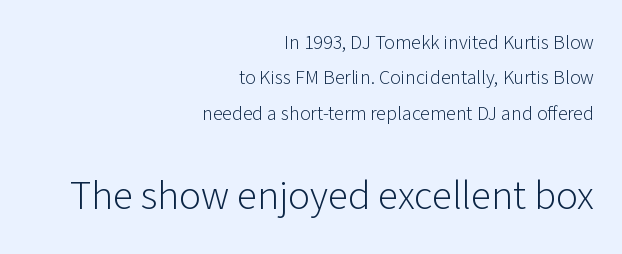
Q: Is the text bold? A: No.
Q: Is the text italic (slanted)? A: No, it is upright.
Q: Is the typeface a serif or a sans-serif typeface? A: Sans-serif.
Q: Is the text underlined? A: No.
Q: How is the paragraph aligned? A: Right-aligned.
Q: Is the spacing between letters normal or unusually wide? A: Normal.
Q: Which block of text is set in a larger size, the first (top) or the second (bottom)? A: The second (bottom) one.
Q: Width (condensed, normal, or wide)? A: Normal.
Q: Stroke contrast? A: Low.
Q: x-height? A: Medium.
Q: Monospaced? A: No.
